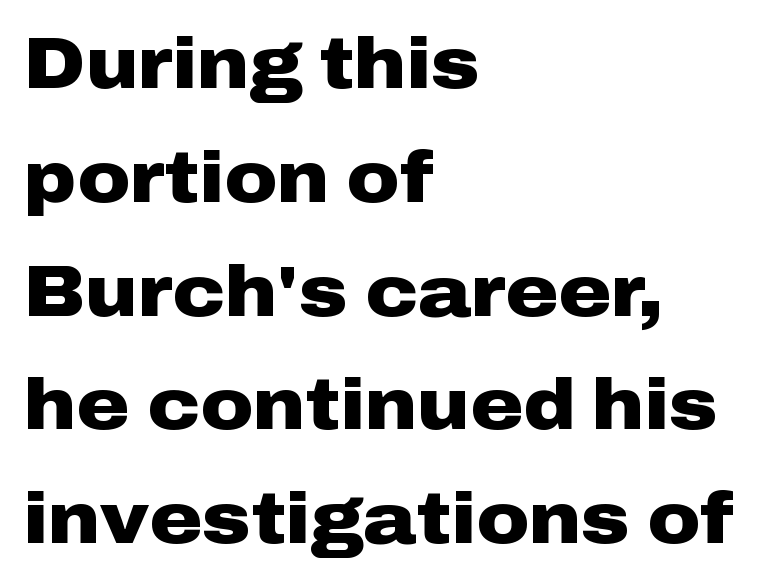
Q: Is the text bold? A: Yes.
Q: Is the text italic (slanted)? A: No, it is upright.
Q: Is the typeface a serif or a sans-serif typeface? A: Sans-serif.
Q: Is the text underlined? A: No.
Q: How is the paragraph aligned? A: Left-aligned.
Q: Is the spacing between letters normal or unusually wide? A: Normal.
Q: Is the spacing between lines tight, normal or loose? A: Normal.
Q: Width (condensed, normal, or wide)? A: Wide.
Q: Stroke contrast? A: Low.
Q: x-height? A: Medium.
Q: Monospaced? A: No.
